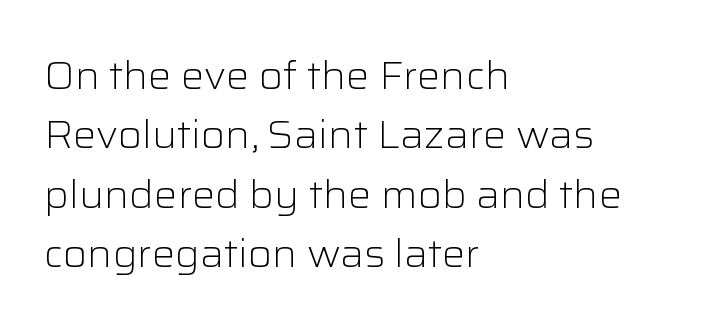
The image shows 39 px light sans-serif type, upright; set left-aligned, normal line spacing (1.52x), normal letter spacing, not underlined; low stroke contrast and a medium x-height.
